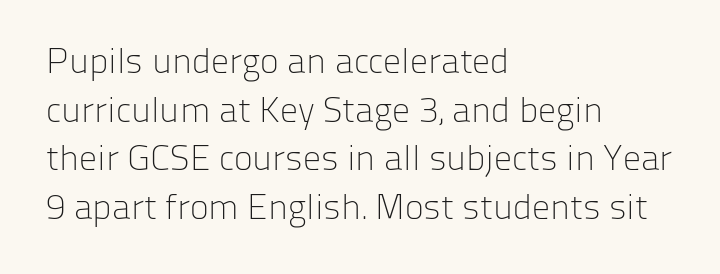
Q: Is the text bold? A: No.
Q: Is the text italic (slanted)? A: No, it is upright.
Q: Is the typeface a serif or a sans-serif typeface? A: Sans-serif.
Q: Is the text underlined? A: No.
Q: How is the paragraph aligned? A: Left-aligned.
Q: Is the spacing between letters normal or unusually wide? A: Normal.
Q: Is the spacing between lines tight, normal or loose? A: Normal.
Q: Width (condensed, normal, or wide)? A: Normal.
Q: Stroke contrast? A: Low.
Q: x-height? A: Medium.
Q: Monospaced? A: No.
